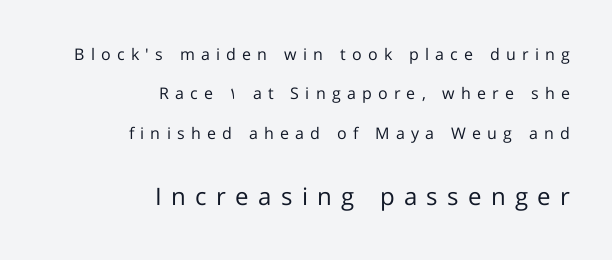
The image shows 24 px text type, upright; set right-aligned, loose line spacing (2.46x), unusually wide letter spacing (+0.39 em), not underlined; the second (bottom) block is 1.5x larger.
